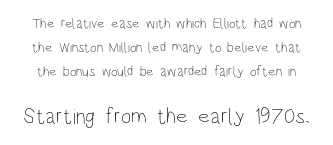
This rendering leaves character spacing at its baseline value. Note: smaller setting up top, larger setting below. Each stroke keeps to a modest, everyday thickness or less. Lines of text with bare space underneath.
